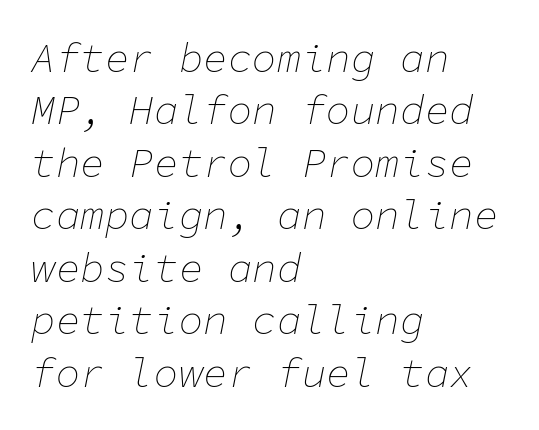
{"italic": "yes", "lean": "right", "slant_degrees": 11, "bold": "no", "weight": "thin", "width": "normal", "stroke_contrast": "low", "x_height": "medium", "monospaced": "yes", "underline": "no", "align": "left", "line_spacing": "normal", "line_spacing_ratio": 1.28, "letter_spacing": "normal", "letter_spacing_em": 0.0, "glyph_px": 41}
